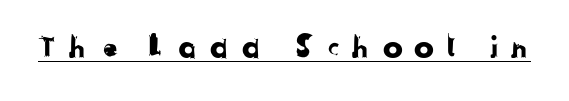
The image shows 30 px sans-serif type; set unusually wide letter spacing (+0.38 em), underlined; low stroke contrast and a medium x-height.
